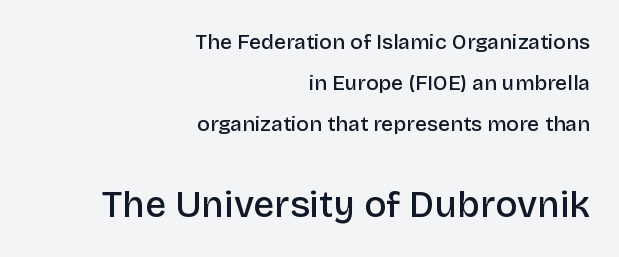
{"serif": "no", "italic": "no", "bold": "semi", "weight": "semibold", "width": "normal", "stroke_contrast": "low", "x_height": "large", "monospaced": "no", "underline": "no", "align": "right", "line_spacing": "loose", "line_spacing_ratio": 1.96, "letter_spacing": "normal", "letter_spacing_em": 0.0, "larger_block": "second", "size_ratio": 1.76, "glyph_px": 37}
